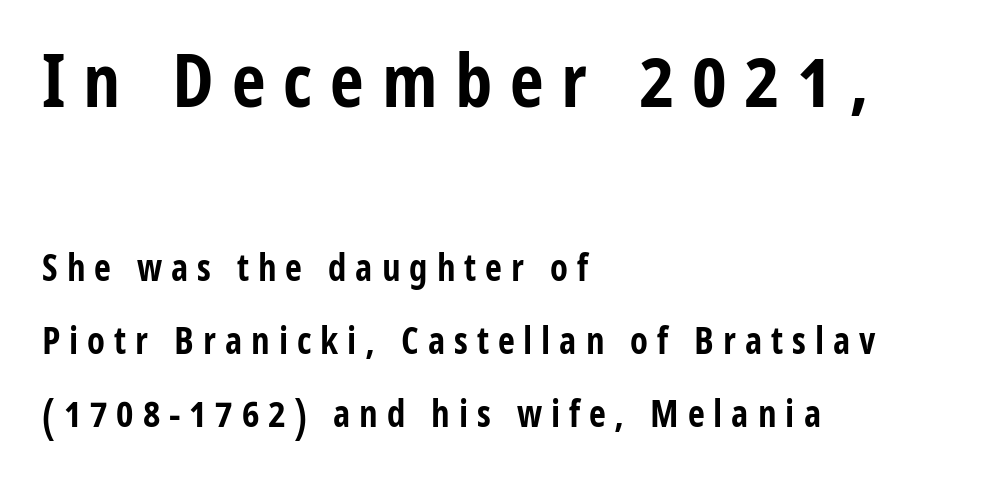
A typesetter would call this proportional, since set widths differ per character. The lines are quadded left. You'd pick this weight for a headline — it's a proper bold. Check where the strokes stop: nothing finishes them off — pure sans. The block of text is sparse from top to bottom, with ample space between rows. Beneath every word, the page is bare.
